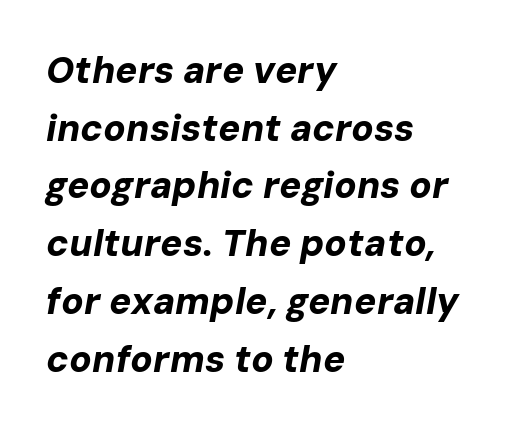
The gap between lines stays unmarked. Is the type slanted? Yes — the strokes lean at a clear angle. I'd describe the lettering as bold — thick and assertive. Each new line begins a customary step beneath the previous one. The setting favours the left margin, as ordinary paragraphs usually do.
